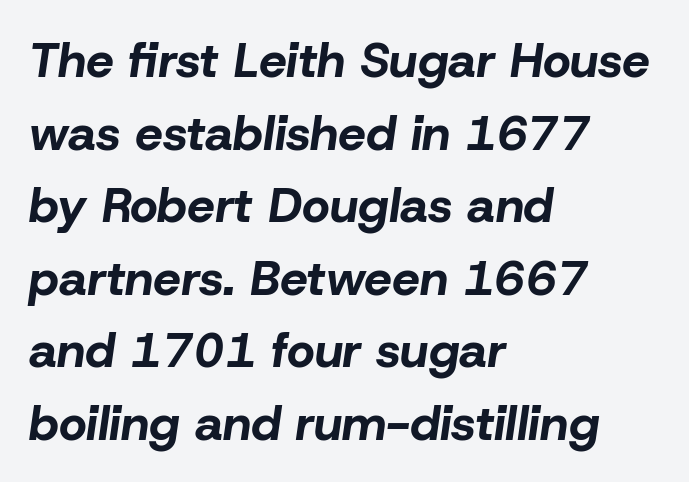
The image shows 49 px bold type, italic (leaning right); set left-aligned, normal line spacing (1.48x), normal letter spacing, not underlined; low stroke contrast and a medium x-height.
